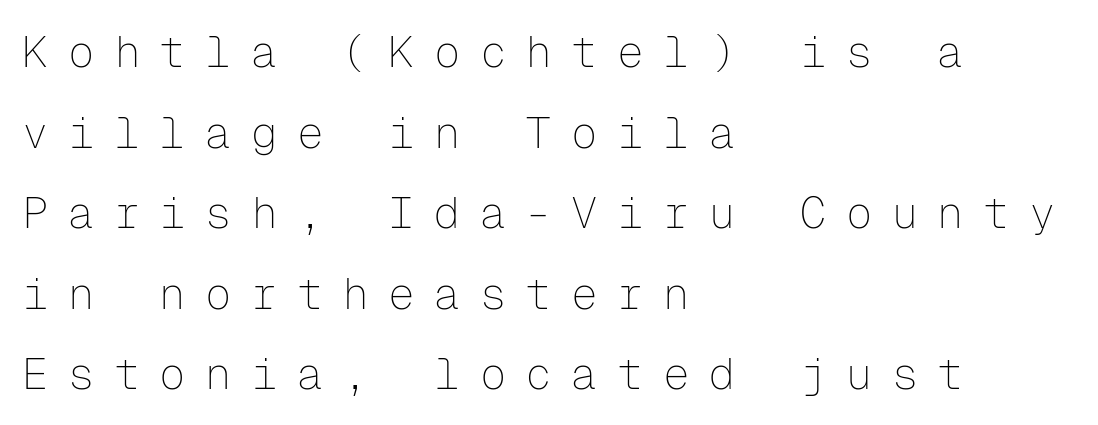
{"serif": "no", "italic": "no", "bold": "no", "weight": "thin", "width": "normal", "stroke_contrast": "low", "x_height": "medium", "monospaced": "yes", "underline": "no", "align": "left", "line_spacing_ratio": 1.83, "letter_spacing": "wide", "letter_spacing_em": 0.44, "glyph_px": 44}
